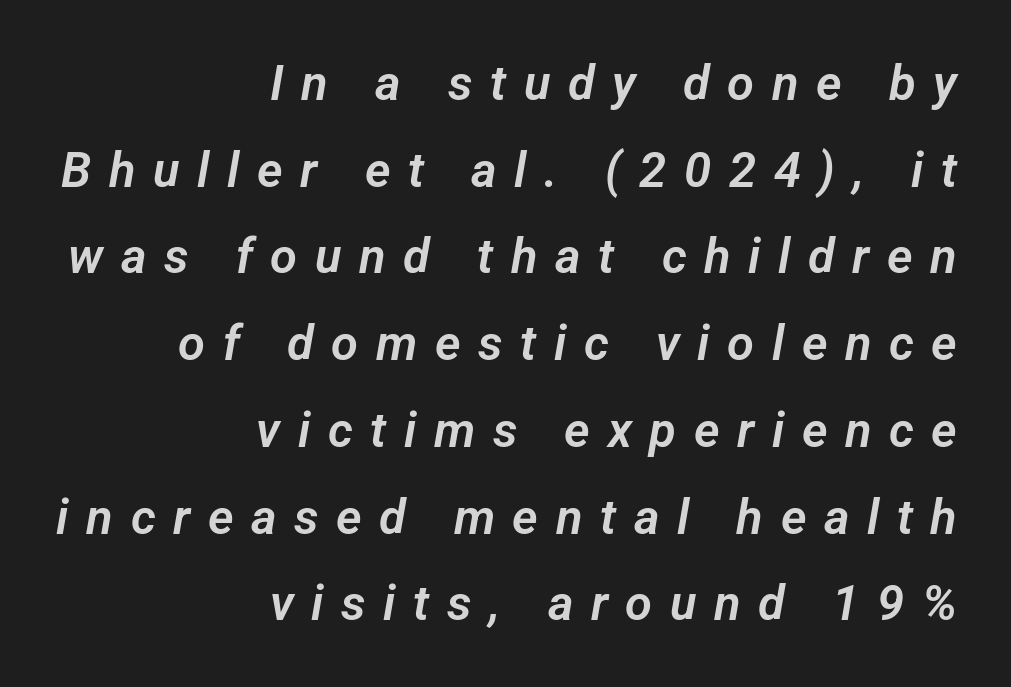
{"serif": "no", "width": "normal", "stroke_contrast": "low", "x_height": "medium", "monospaced": "no", "underline": "no", "align": "right", "line_spacing_ratio": 1.77, "letter_spacing": "wide", "letter_spacing_em": 0.36, "glyph_px": 49}
